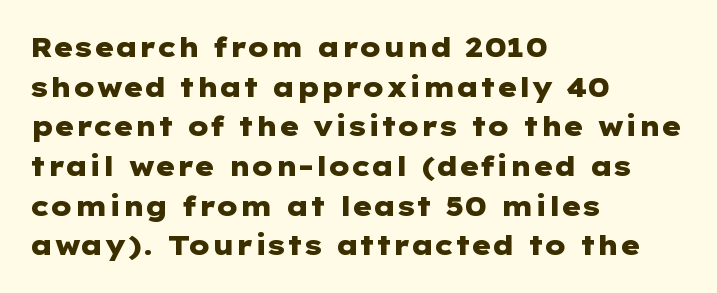
{"italic": "no", "bold": "yes", "underline": "no", "align": "left", "line_spacing": "normal", "line_spacing_ratio": 1.47, "letter_spacing": "normal", "letter_spacing_em": 0.0, "glyph_px": 27}
